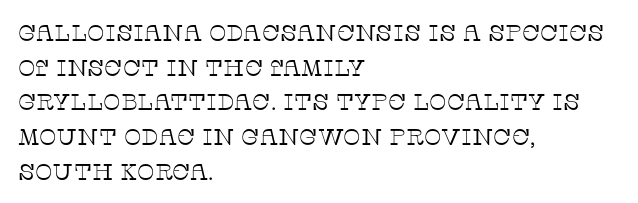
The image shows 23 px text type, upright; set left-aligned, normal line spacing (1.51x), normal letter spacing, not underlined.
